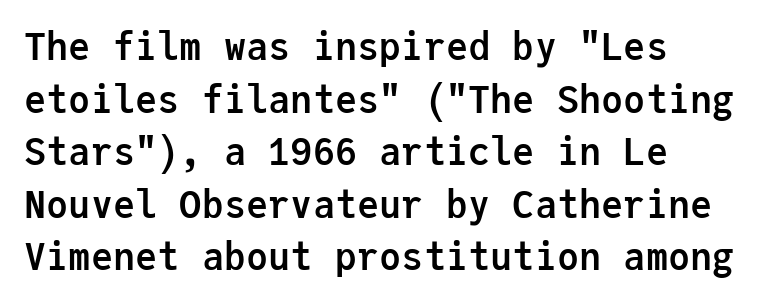
Q: Is the text bold? A: Yes.
Q: Is the text italic (slanted)? A: No, it is upright.
Q: Is the typeface a serif or a sans-serif typeface? A: Sans-serif.
Q: Is the text underlined? A: No.
Q: Is the spacing between letters normal or unusually wide? A: Normal.
Q: Is the spacing between lines tight, normal or loose? A: Normal.
Q: Width (condensed, normal, or wide)? A: Normal.
Q: Stroke contrast? A: Low.
Q: x-height? A: Medium.
Q: Monospaced? A: Yes.
